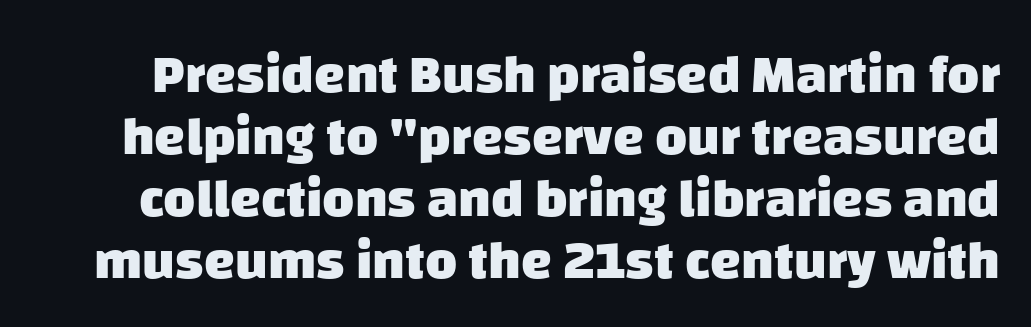
Q: Is the text bold? A: Yes.
Q: Is the typeface a serif or a sans-serif typeface? A: Sans-serif.
Q: Is the text underlined? A: No.
Q: Is the spacing between letters normal or unusually wide? A: Normal.
Q: Is the spacing between lines tight, normal or loose? A: Tight.
Q: Width (condensed, normal, or wide)? A: Normal.
Q: Stroke contrast? A: Low.
Q: x-height? A: Large.
Q: Monospaced? A: No.
